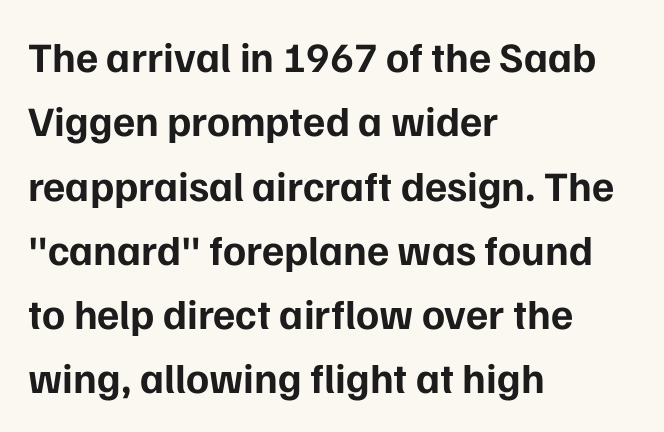
Any mark beneath the type? The region is blank. The face used here has the dense, thick strokes of a bold. Alignment: flush left. This rendering employs a face without finishing strokes, i.e., a sans-serif. Words appear dense and cohesive because spacing is normal. How would I describe the line gaps? Plain and ordinary.
